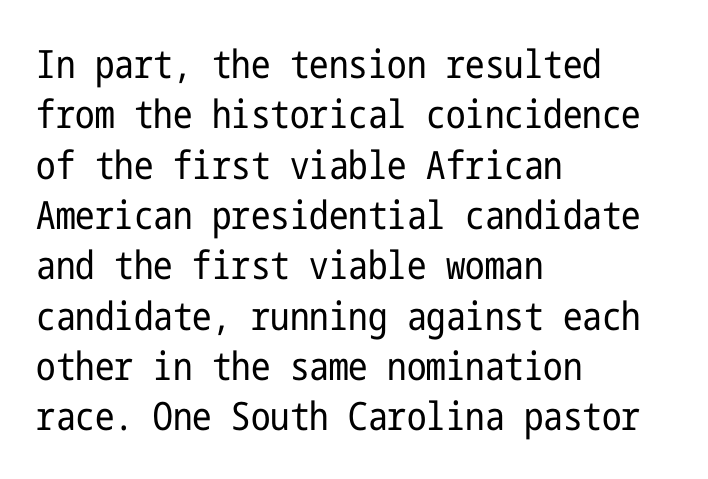
The image shows 39 px regular-weight, condensed sans-serif type, upright; set left-aligned, normal line spacing (1.29x), normal letter spacing, not underlined; low stroke contrast and a medium x-height.
